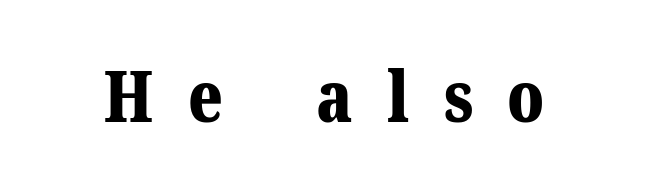
Words appear elongated and porous because spacing is wide. No word sits above an underline. The font family rendered here belongs to the serif group. On the weight axis this lands at bold, roughly 700. Looks like regular typesetting: each glyph gets only the width it needs. In terms of posture, this sample is upright.
